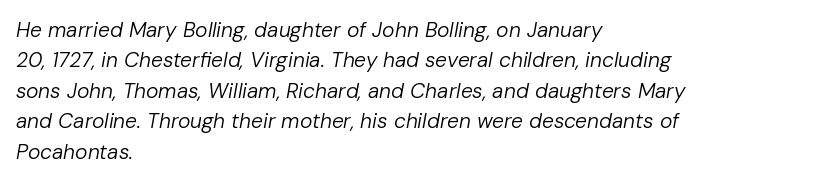
The image shows 21 px text type, italic (leaning right); set left-aligned, normal line spacing (1.45x), normal letter spacing, not underlined.
